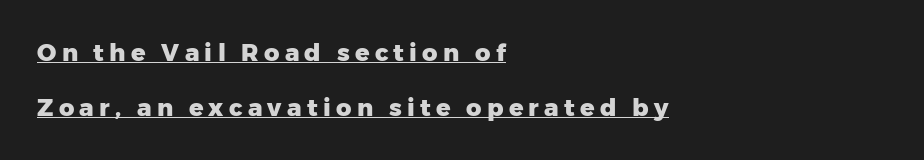
The font is running at its bold setting. Students, observe: this is what heavily led, spacious text looks like. Each line of the rendering has a horizontal stroke beneath the glyphs. These lines are set flush left with a ragged right edge.
